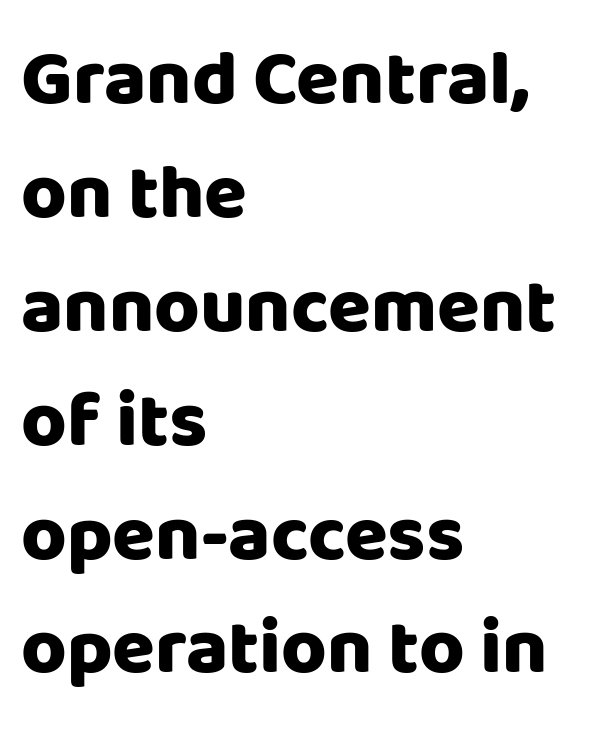
Q: Is the text bold? A: Yes.
Q: Is the text italic (slanted)? A: No, it is upright.
Q: Is the typeface a serif or a sans-serif typeface? A: Sans-serif.
Q: Is the text underlined? A: No.
Q: How is the paragraph aligned? A: Left-aligned.
Q: Is the spacing between letters normal or unusually wide? A: Normal.
Q: Is the spacing between lines tight, normal or loose? A: Normal.
Q: Width (condensed, normal, or wide)? A: Normal.
Q: Stroke contrast? A: Low.
Q: x-height? A: Large.
Q: Monospaced? A: No.
